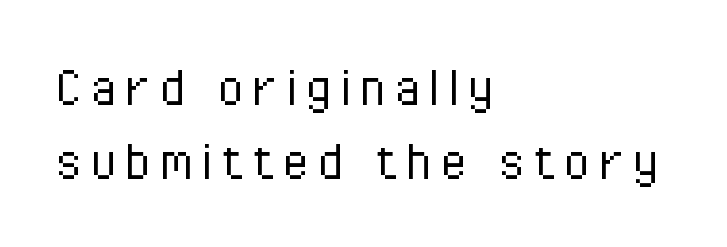
The image shows 61 px light, condensed sans-serif type, upright; set left-aligned, line spacing 1.22x, not underlined; low stroke contrast and a medium x-height.
